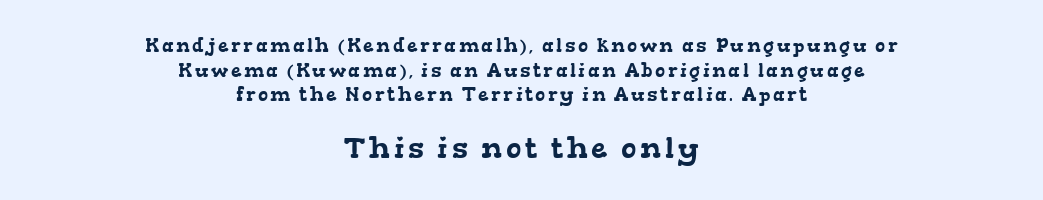
{"serif": "yes", "width": "wide", "stroke_contrast": "low", "x_height": "medium", "monospaced": "no", "underline": "no", "align": "center", "line_spacing": "normal", "line_spacing_ratio": 1.3, "larger_block": "second", "size_ratio": 1.53, "glyph_px": 29}
